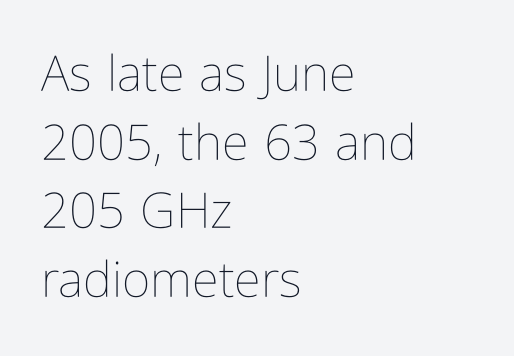
{"italic": "no", "bold": "no", "weight": "thin", "width": "condensed", "stroke_contrast": "low", "x_height": "medium", "monospaced": "no", "underline": "no", "align": "left", "line_spacing": "normal", "line_spacing_ratio": 1.4, "letter_spacing": "normal", "letter_spacing_em": 0.0, "glyph_px": 49}
